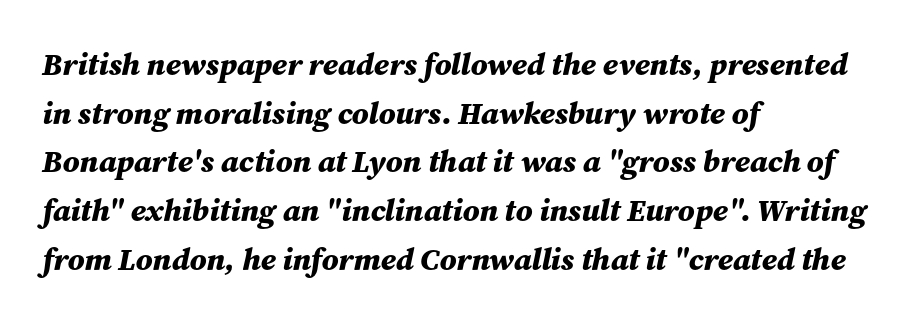
The image shows 31 px bold type, italic (leaning right); set left-aligned, normal line spacing (1.57x), normal letter spacing, not underlined; medium stroke contrast and a medium x-height.
